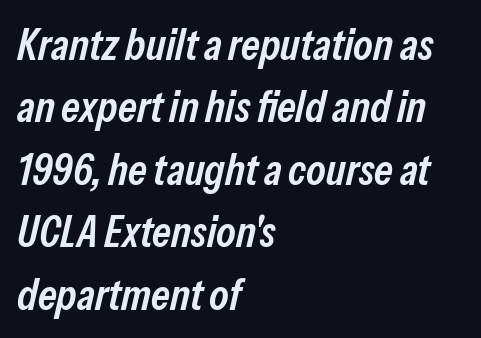
What weight is shown? A semibold, between regular and bold. Tall strokes in this sample are angled rather than plumb. Rows of type keep a routine distance in the vertical direction. Standard letterfit; no display-style spreading of the glyphs.
